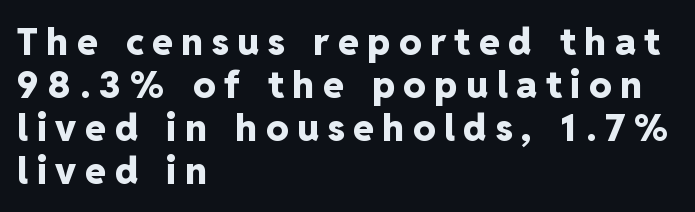
Q: Is the text bold? A: Yes.
Q: Is the text italic (slanted)? A: No, it is upright.
Q: Is the typeface a serif or a sans-serif typeface? A: Sans-serif.
Q: Is the text underlined? A: No.
Q: How is the paragraph aligned? A: Left-aligned.
Q: Is the spacing between letters normal or unusually wide? A: Unusually wide.
Q: Width (condensed, normal, or wide)? A: Normal.
Q: Stroke contrast? A: Low.
Q: x-height? A: Medium.
Q: Monospaced? A: No.
